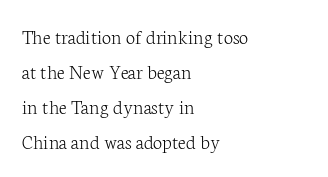
The image shows 21 px text type, upright; set left-aligned, normal line spacing (1.67x), normal letter spacing, not underlined.
